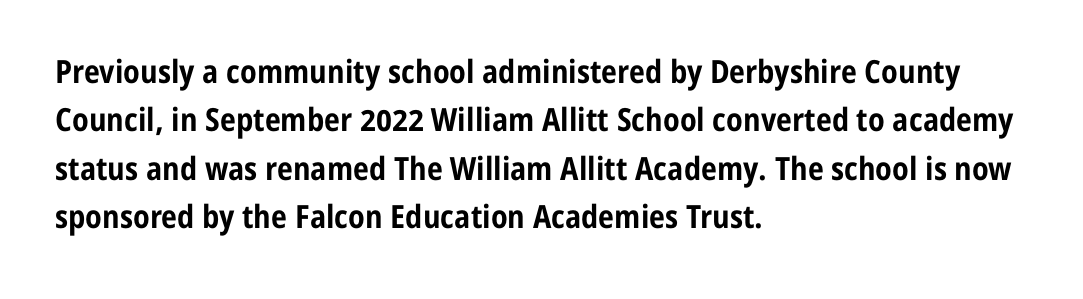
In terms of leading, this rendering sits right in the middle. Heft: maximum for text — a bold. This rendering features lettering with no underline. This rendering employs a face without finishing strokes, i.e., a sans-serif. The text block is weighted toward the left margin, trailing off unevenly rightward.
